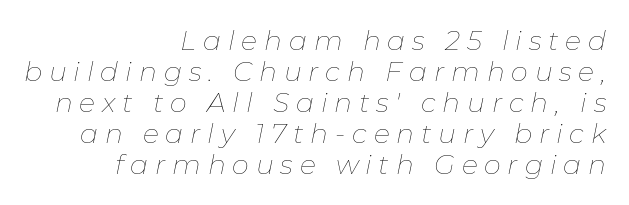
The image shows 27 px text type, italic (leaning right); set right-aligned, tight line spacing (1.15x), unusually wide letter spacing (+0.25 em), not underlined.
